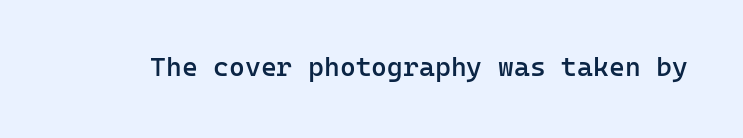
Honestly, the letter spacing is just normal — you wouldn't notice it. Only glyphs here, with clear space below each row. The typography opts for an upright posture over an oblique one. Set as a demibold, roughly 600 on the weight scale.
